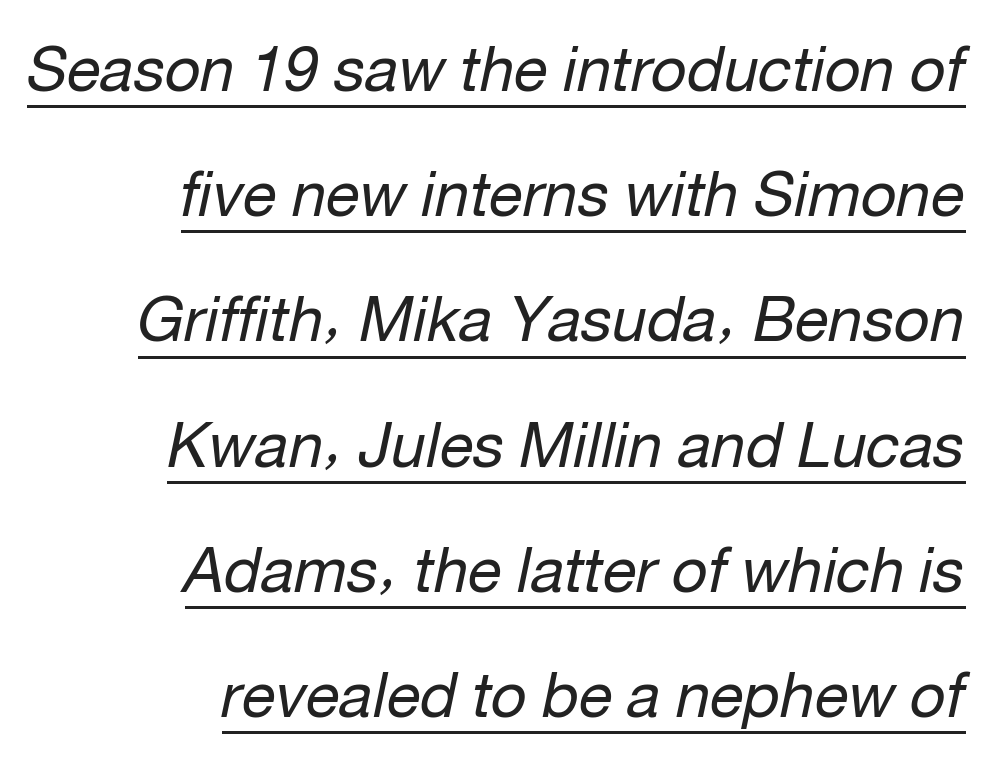
The image shows 62 px regular-weight type, italic (leaning right); set right-aligned, loose line spacing (2.02x), normal letter spacing, underlined; low stroke contrast and a medium x-height.
